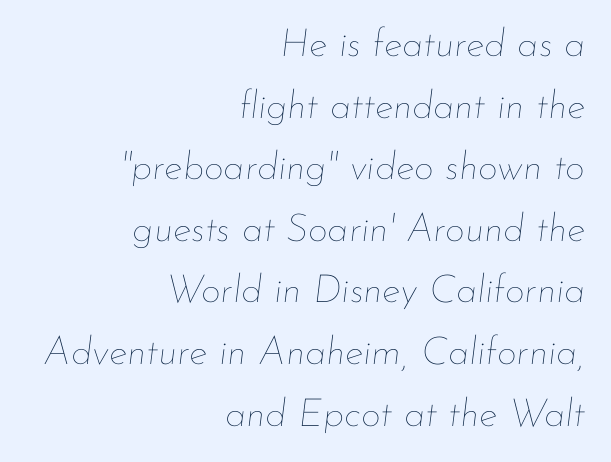
Every row of glyphs terminates at an identical x-position on the right. Interline gaps are of average width in this sample. Descenders hang freely into open space. Tracking here is standard; glyphs follow each other at the usual distance. Character widths vary here, with narrow letters taking less room than wide ones.
